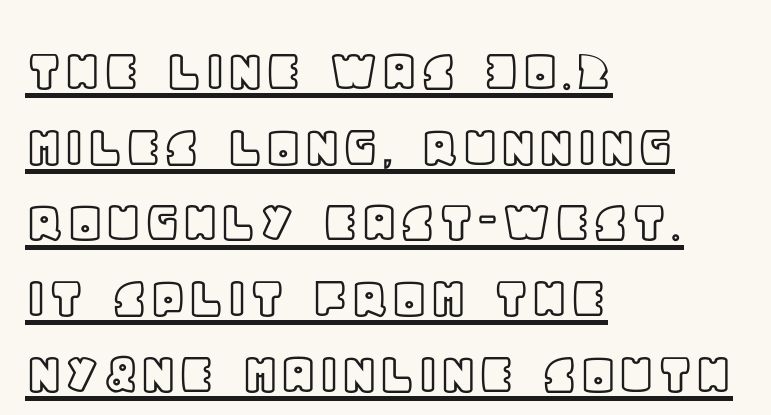
Q: Is the text italic (slanted)? A: No, it is upright.
Q: Is the text underlined? A: Yes.
Q: How is the paragraph aligned? A: Left-aligned.
Q: Is the spacing between letters normal or unusually wide? A: Normal.
Q: Width (condensed, normal, or wide)? A: Normal.
Q: x-height? A: Large.
Q: Monospaced? A: No.
